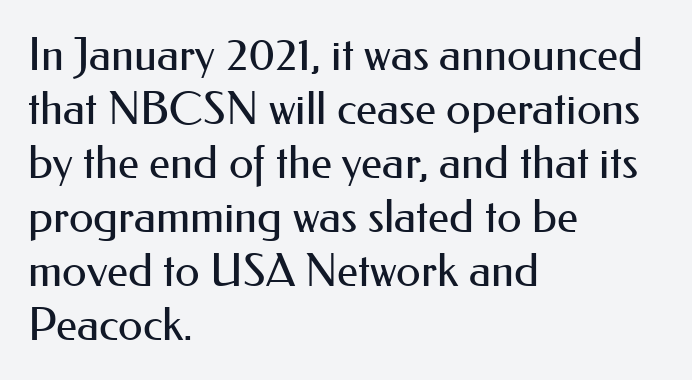
The image shows 45 px regular-weight sans-serif type, upright; set left-aligned, line spacing 1.2x, normal letter spacing, not underlined; medium stroke contrast and a small x-height.
